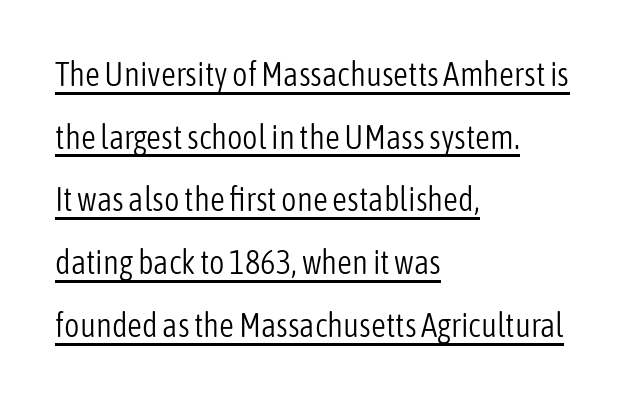
Q: Is the text bold? A: No.
Q: Is the text italic (slanted)? A: No, it is upright.
Q: Is the typeface a serif or a sans-serif typeface? A: Sans-serif.
Q: Is the text underlined? A: Yes.
Q: How is the paragraph aligned? A: Left-aligned.
Q: Is the spacing between letters normal or unusually wide? A: Normal.
Q: Is the spacing between lines tight, normal or loose? A: Loose.
Q: Width (condensed, normal, or wide)? A: Condensed.
Q: Stroke contrast? A: Low.
Q: x-height? A: Medium.
Q: Monospaced? A: No.
